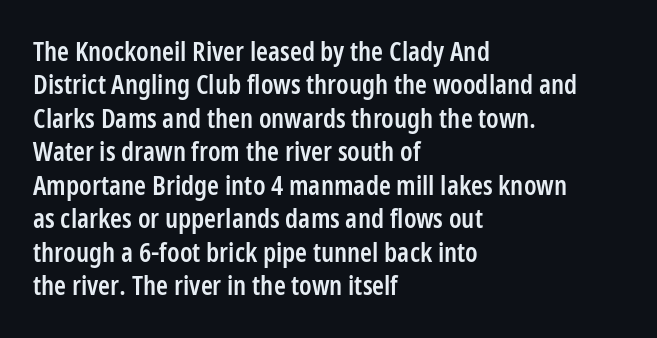
Q: Is the text bold? A: Semi-bold.
Q: Is the text italic (slanted)? A: No, it is upright.
Q: Is the text underlined? A: No.
Q: How is the paragraph aligned? A: Left-aligned.
Q: Is the spacing between letters normal or unusually wide? A: Normal.
